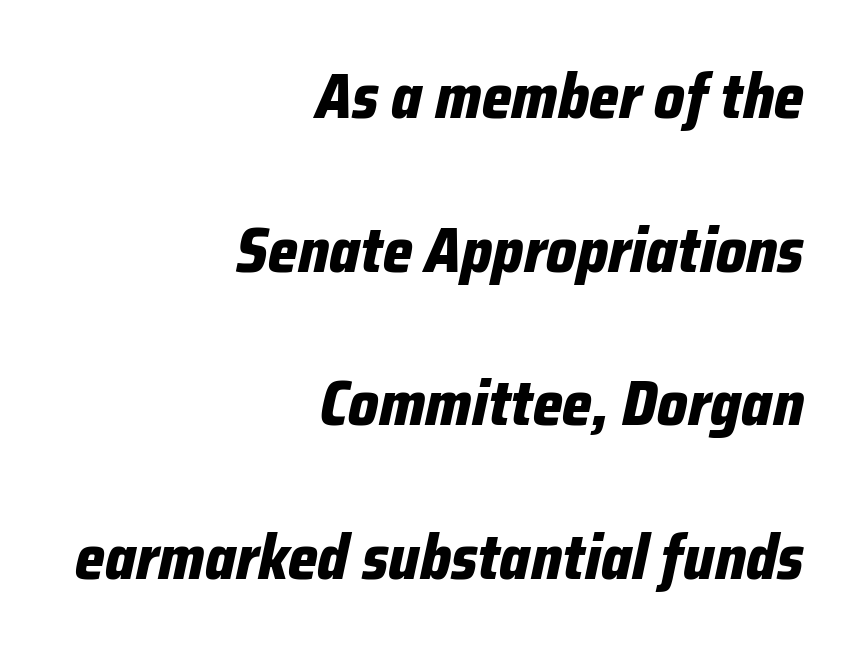
Q: Is the text bold? A: Yes.
Q: Is the text italic (slanted)? A: Yes, it leans right by about 12 degrees.
Q: Is the text underlined? A: No.
Q: How is the paragraph aligned? A: Right-aligned.
Q: Is the spacing between letters normal or unusually wide? A: Normal.
Q: Is the spacing between lines tight, normal or loose? A: Loose.
Q: Width (condensed, normal, or wide)? A: Condensed.
Q: Stroke contrast? A: Low.
Q: x-height? A: Medium.
Q: Monospaced? A: No.
